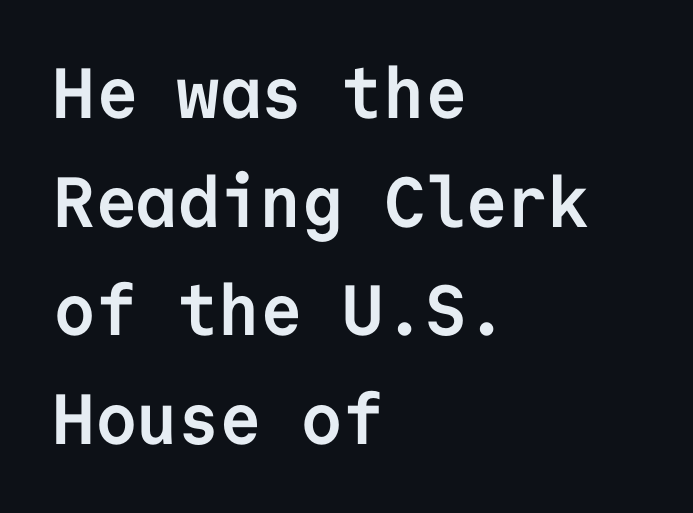
Honestly, the row spacing looks completely unremarkable. These lines were composed using upright roman letters. If you drew a ruler down the left edge, every line would touch it. You could count columns in this text — the font is strictly monospaced.
